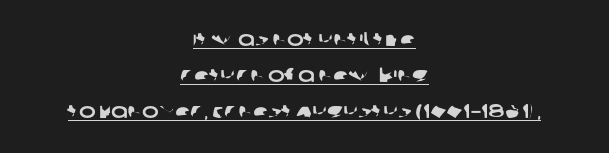
The whitespace from short lines is split evenly between both sides. These lines keep a tight, regular rhythm from letter to letter. Notice how a bar underscores the lettering throughout.
